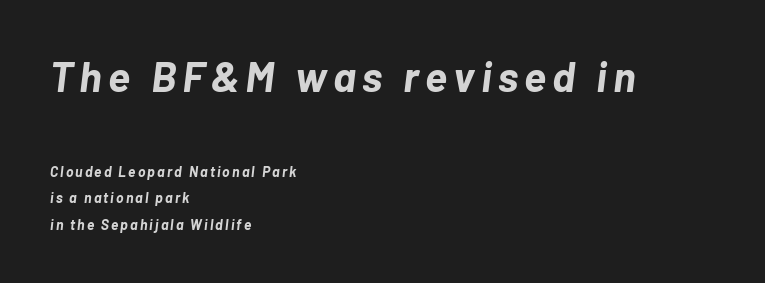
Q: Is the text bold? A: Yes.
Q: Is the text italic (slanted)? A: Yes, it leans right by about 7 degrees.
Q: Is the text underlined? A: No.
Q: How is the paragraph aligned? A: Left-aligned.
Q: Which block of text is set in a larger size, the first (top) or the second (bottom)? A: The first (top) one.
Q: Width (condensed, normal, or wide)? A: Normal.
Q: Stroke contrast? A: Low.
Q: x-height? A: Medium.
Q: Monospaced? A: No.
